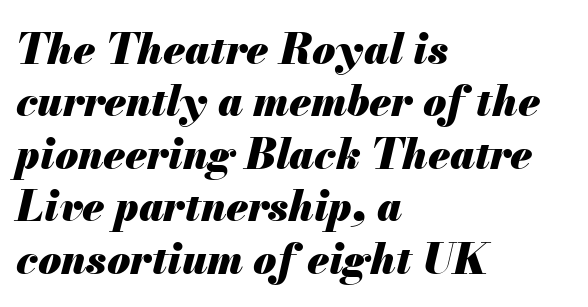
Q: Is the text bold? A: Yes.
Q: Is the text italic (slanted)? A: Yes, it leans right by about 13 degrees.
Q: Is the text underlined? A: No.
Q: How is the paragraph aligned? A: Left-aligned.
Q: Is the spacing between letters normal or unusually wide? A: Normal.
Q: Is the spacing between lines tight, normal or loose? A: Normal.
Q: Width (condensed, normal, or wide)? A: Normal.
Q: Stroke contrast? A: Medium.
Q: x-height? A: Small.
Q: Monospaced? A: No.
